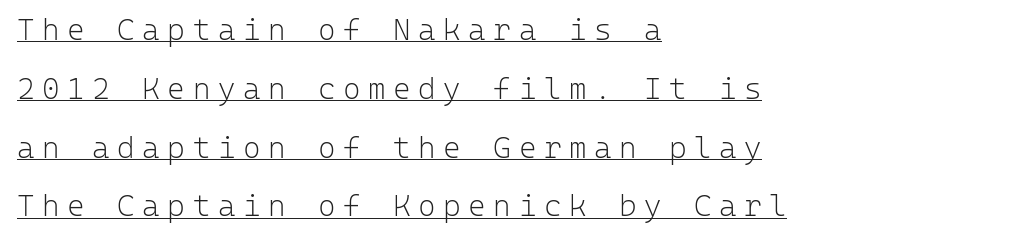
The letterforms sit at book weight or below. The passage shown is typeset with a sans-serif family. Is there any slant? The stems are plumb. The specimen includes a rule beneath the text block's lines.
